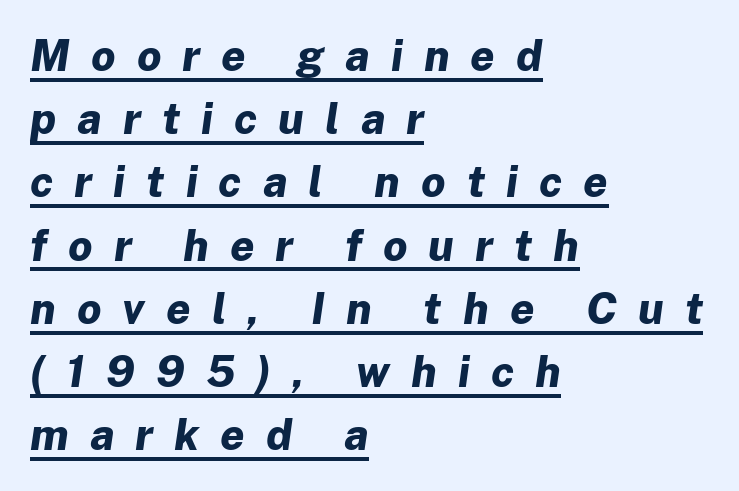
The image shows 43 px bold type, italic (leaning right); set left-aligned, normal line spacing (1.47x), unusually wide letter spacing (+0.49 em), underlined; low stroke contrast and a medium x-height.
